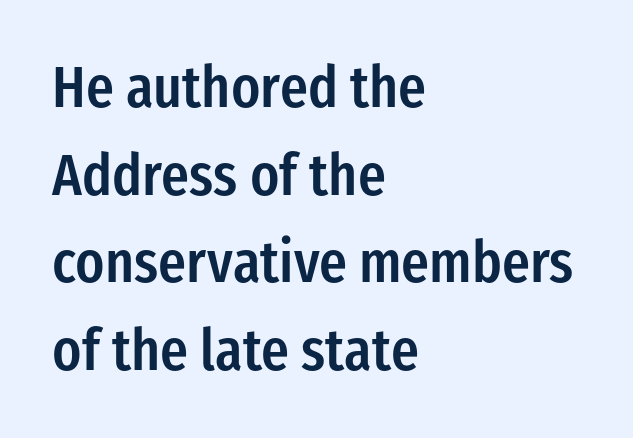
The area under the type is left untouched. Stems and bowls a touch heavier than normal — semibold. It's the straight-up-and-down kind of type. No extra tracking has been applied to these lines. One-word summary of the alignment: left.
